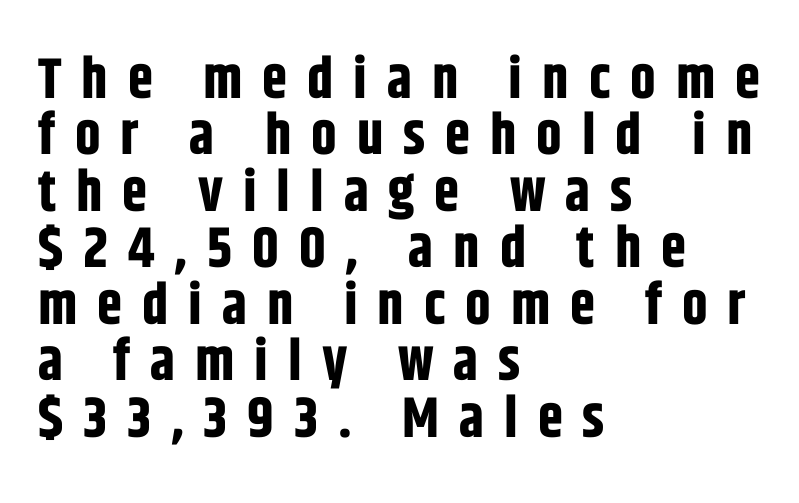
Q: Is the text bold? A: Yes.
Q: Is the text italic (slanted)? A: No, it is upright.
Q: Is the typeface a serif or a sans-serif typeface? A: Sans-serif.
Q: Is the text underlined? A: No.
Q: How is the paragraph aligned? A: Left-aligned.
Q: Is the spacing between letters normal or unusually wide? A: Unusually wide.
Q: Is the spacing between lines tight, normal or loose? A: Tight.
Q: Width (condensed, normal, or wide)? A: Condensed.
Q: Stroke contrast? A: Low.
Q: x-height? A: Large.
Q: Monospaced? A: No.
